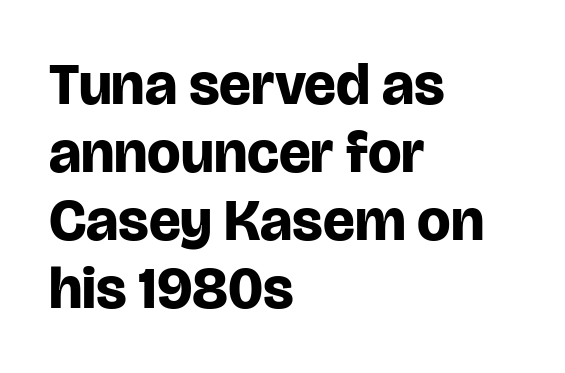
Any mark beneath the type? The region is blank. Thick stems and heavy bowls — unmistakably bold. A typesetter would label this face a sans. The ragged edge is on the right, which tells us the setting is flush left. The lines are packed closely together with very little leading. Looks like regular typesetting: each glyph gets only the width it needs.
